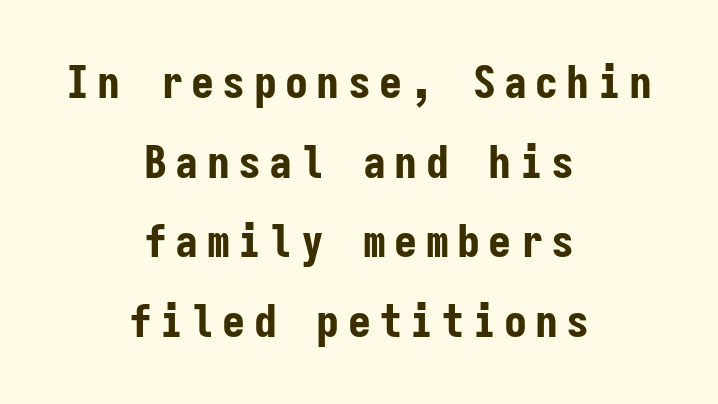
The image shows 46 px bold, condensed sans-serif type, upright, monospaced; set centered, line spacing 1.73x, not underlined; low stroke contrast and a medium x-height.
